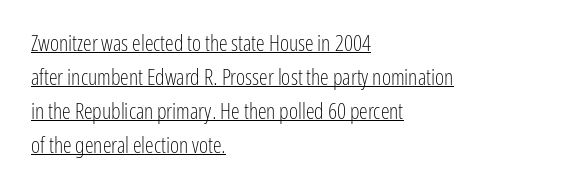
The gaps between neighbouring characters are ordinary and unremarkable. What's the leading like? Ordinary, nothing unusual. If you drew a ruler down the left edge, every line would touch it. The typography opts for an upright posture over an oblique one.
